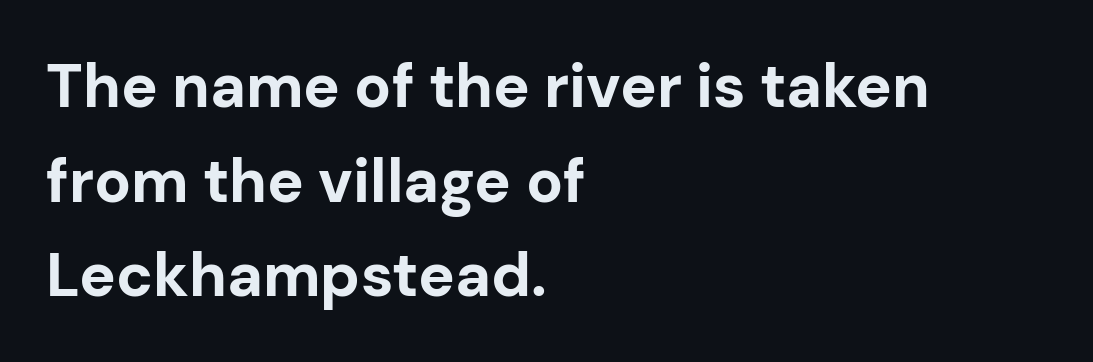
The image shows 61 px bold sans-serif type, upright; set left-aligned, normal line spacing (1.55x), normal letter spacing, not underlined; low stroke contrast and a medium x-height.
